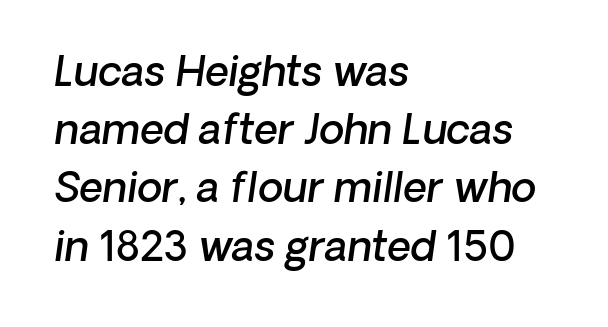
The image shows 41 px semibold type, italic (leaning right); set left-aligned, normal line spacing (1.42x), normal letter spacing, not underlined; low stroke contrast and a medium x-height.
